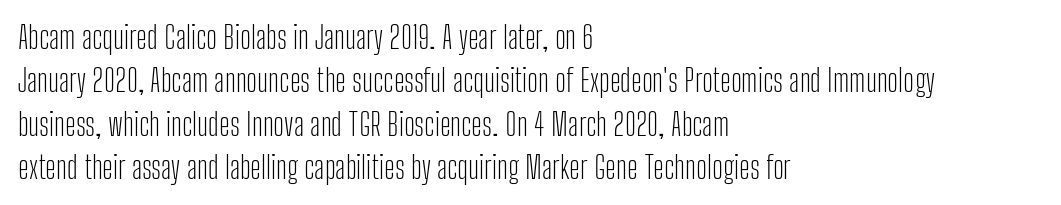
{"serif": "no", "italic": "no", "bold": "no", "weight": "light", "width": "condensed", "stroke_contrast": "low", "x_height": "medium", "monospaced": "no", "underline": "no", "align": "left", "line_spacing": "normal", "line_spacing_ratio": 1.4, "letter_spacing": "normal", "letter_spacing_em": 0.0, "glyph_px": 31}
